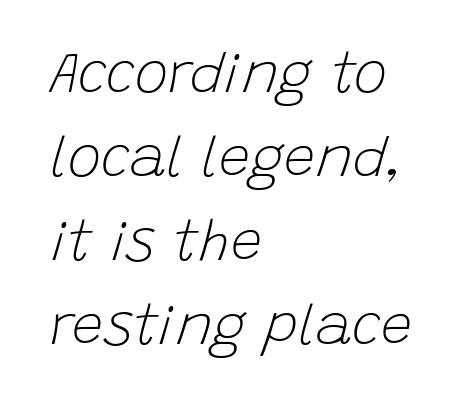
The image shows 56 px light type, italic (leaning right); set left-aligned, normal line spacing (1.5x), normal letter spacing, not underlined; low stroke contrast and a large x-height.
